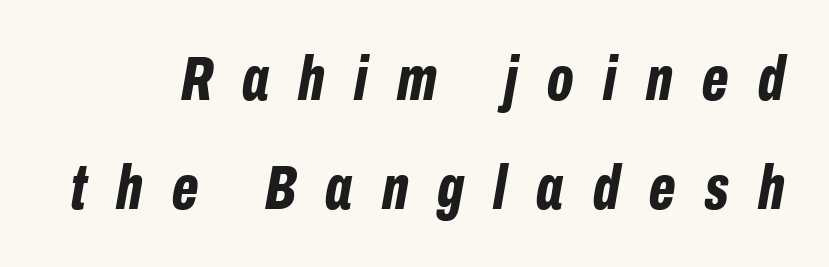
Q: Is the text bold? A: Yes.
Q: Is the text italic (slanted)? A: Yes, it leans right by about 10 degrees.
Q: Is the text underlined? A: No.
Q: Is the spacing between letters normal or unusually wide? A: Unusually wide.
Q: Width (condensed, normal, or wide)? A: Condensed.
Q: Stroke contrast? A: Low.
Q: x-height? A: Medium.
Q: Monospaced? A: No.
